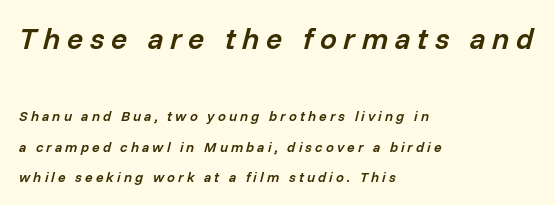
{"italic": "yes", "lean": "right", "slant_degrees": 14, "bold": "semi", "weight": "semibold", "width": "normal", "stroke_contrast": "low", "x_height": "medium", "monospaced": "no", "underline": "no", "align": "left", "line_spacing": "loose", "line_spacing_ratio": 2.15, "letter_spacing": "wide", "letter_spacing_em": 0.22, "larger_block": "first", "size_ratio": 2.14, "glyph_px": 30}
